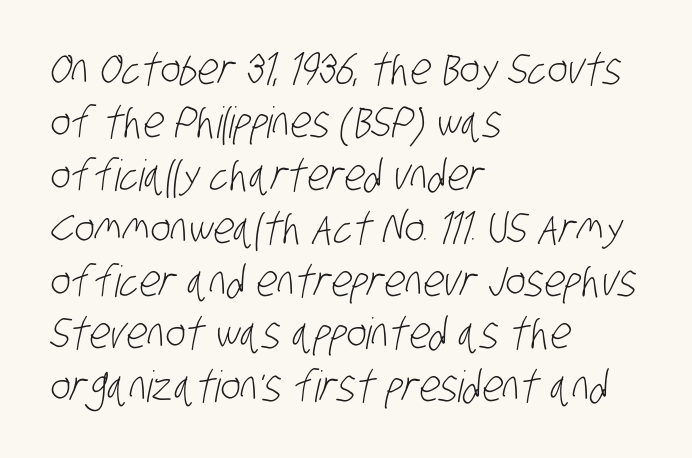
You could not count columns in this text — the font is proportionally spaced. Type style note: lacks serifs. Inter-character spacing is left at the font's built-in metrics. Letters rest on an invisible, unmarked baseline. Is this a heavy cut? Hardly; it is regular or lighter. The typesetter chose a ragged-right arrangement here.
